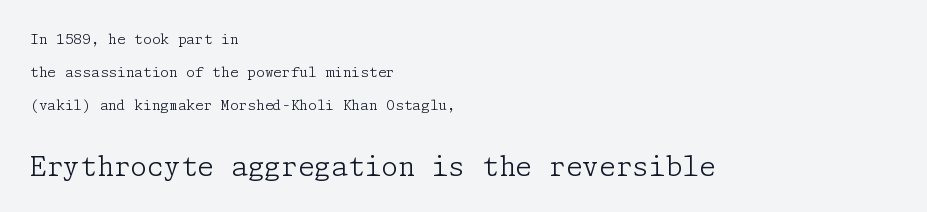
{"italic": "no", "bold": "no", "underline": "no", "align": "left", "line_spacing": "loose", "line_spacing_ratio": 2.34, "letter_spacing": "normal", "letter_spacing_em": 0.0, "larger_block": "second", "size_ratio": 1.93, "glyph_px": 27}
